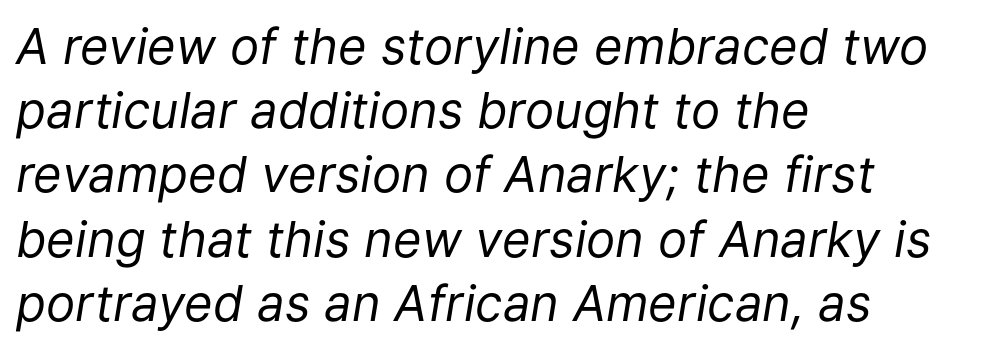
Italic? Definitely — the glyphs are oblique. Bare-footed words on every line. A classic flush-left, rag-right setting is used for this passage. The passage shown stacks its lines at a standard gap. The strokes are not fattened; the text isn't bold. The rendering keeps characters at their native spacing.
